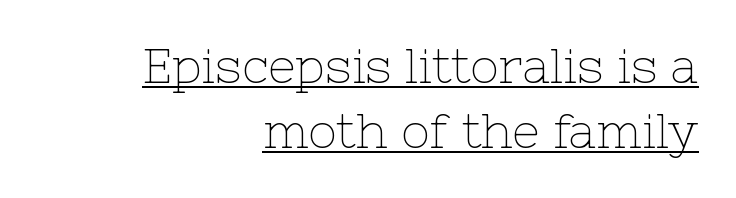
Q: Is the text bold? A: No.
Q: Is the text italic (slanted)? A: No, it is upright.
Q: Is the typeface a serif or a sans-serif typeface? A: Serif.
Q: Is the text underlined? A: Yes.
Q: How is the paragraph aligned? A: Right-aligned.
Q: Is the spacing between letters normal or unusually wide? A: Normal.
Q: Is the spacing between lines tight, normal or loose? A: Normal.
Q: Width (condensed, normal, or wide)? A: Normal.
Q: Stroke contrast? A: Low.
Q: x-height? A: Medium.
Q: Monospaced? A: No.
